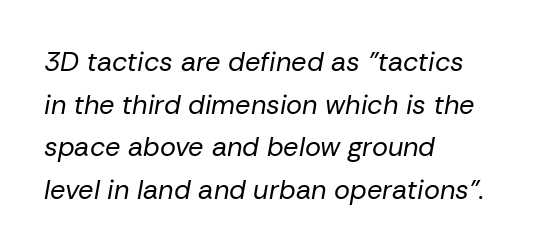
The image shows 27 px text type, italic (leaning right); set left-aligned, normal line spacing (1.58x), normal letter spacing, not underlined.
